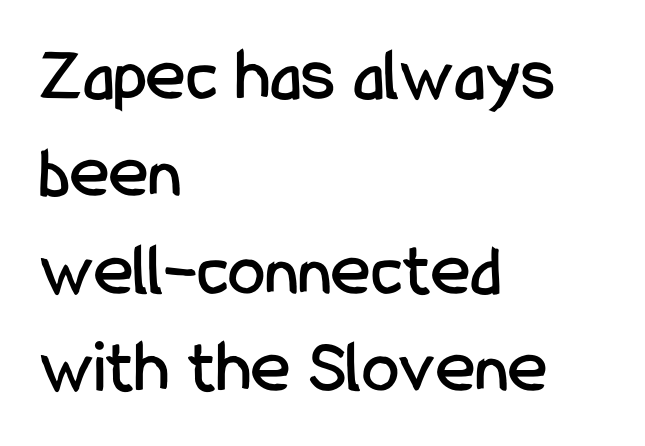
The image shows 75 px condensed sans-serif type, upright; set left-aligned, normal line spacing (1.3x), normal letter spacing, not underlined; low stroke contrast and a medium x-height.
